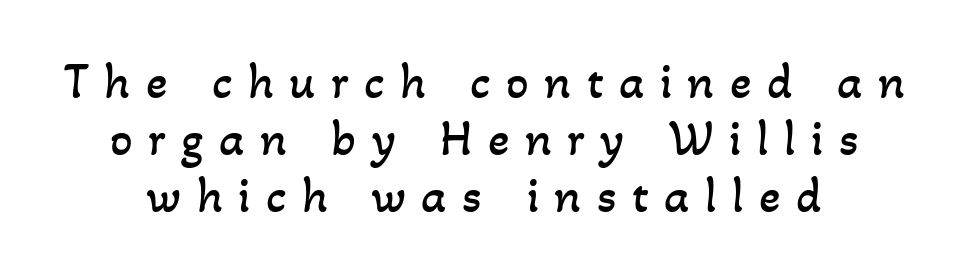
{"bold": "no", "weight": "regular", "width": "normal", "stroke_contrast": "low", "x_height": "small", "monospaced": "no", "underline": "no", "line_spacing": "tight", "line_spacing_ratio": 1.14, "letter_spacing": "wide", "letter_spacing_em": 0.31, "glyph_px": 50}
